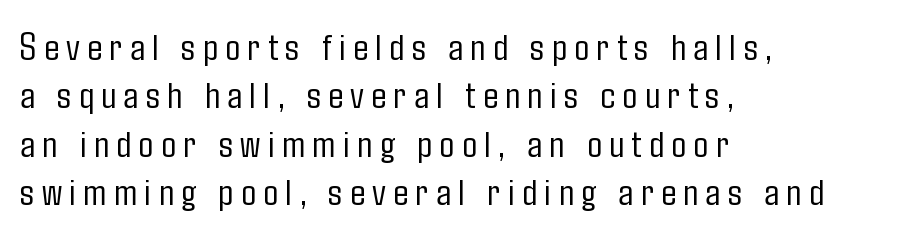
{"serif": "no", "italic": "no", "bold": "no", "weight": "light", "width": "condensed", "stroke_contrast": "low", "x_height": "medium", "monospaced": "no", "underline": "no", "align": "left", "line_spacing_ratio": 1.21, "glyph_px": 40}
